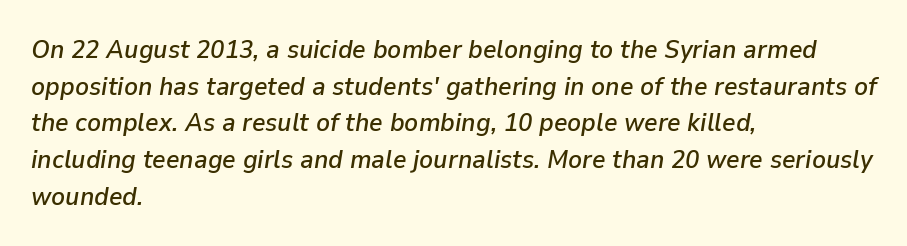
{"italic": "yes", "lean": "right", "slant_degrees": 9, "underline": "no", "align": "left", "line_spacing": "normal", "line_spacing_ratio": 1.41, "letter_spacing": "normal", "letter_spacing_em": 0.0, "glyph_px": 26}
